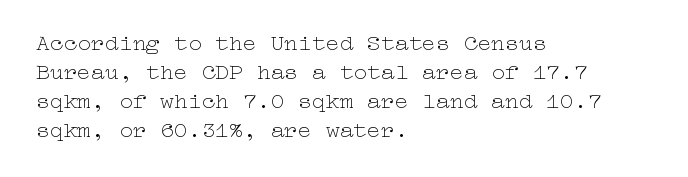
Q: Is the text bold? A: No.
Q: Is the text italic (slanted)? A: No, it is upright.
Q: Is the text underlined? A: No.
Q: How is the paragraph aligned? A: Left-aligned.
Q: Is the spacing between letters normal or unusually wide? A: Normal.
Q: Is the spacing between lines tight, normal or loose? A: Normal.
